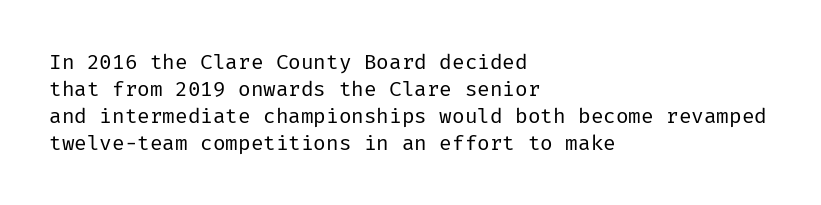
{"italic": "no", "bold": "no", "underline": "no", "align": "left", "line_spacing": "normal", "line_spacing_ratio": 1.28, "letter_spacing": "normal", "letter_spacing_em": 0.0, "glyph_px": 21}
